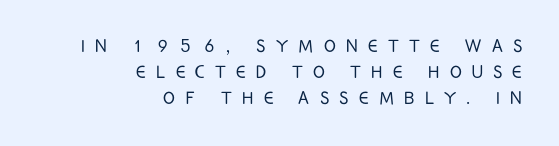
Q: Is the text bold? A: No.
Q: Is the text italic (slanted)? A: No, it is upright.
Q: Is the text underlined? A: No.
Q: How is the paragraph aligned? A: Right-aligned.
Q: Is the spacing between letters normal or unusually wide? A: Unusually wide.
